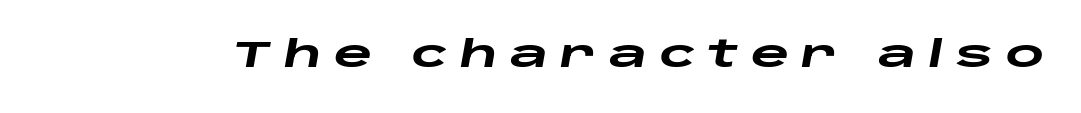
{"italic": "yes", "lean": "right", "slant_degrees": 10, "bold": "yes", "weight": "heavy", "width": "wide", "stroke_contrast": "low", "x_height": "large", "monospaced": "no", "underline": "no", "letter_spacing": "wide", "letter_spacing_em": 0.33, "glyph_px": 37}
